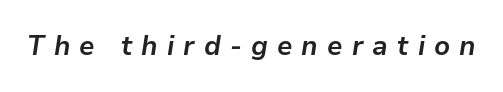
The type is letterspaced generously, with wide tracking. Type without underlining. This is oblique type, the kind used for emphasis or titles. Heavy, bold letterforms.
